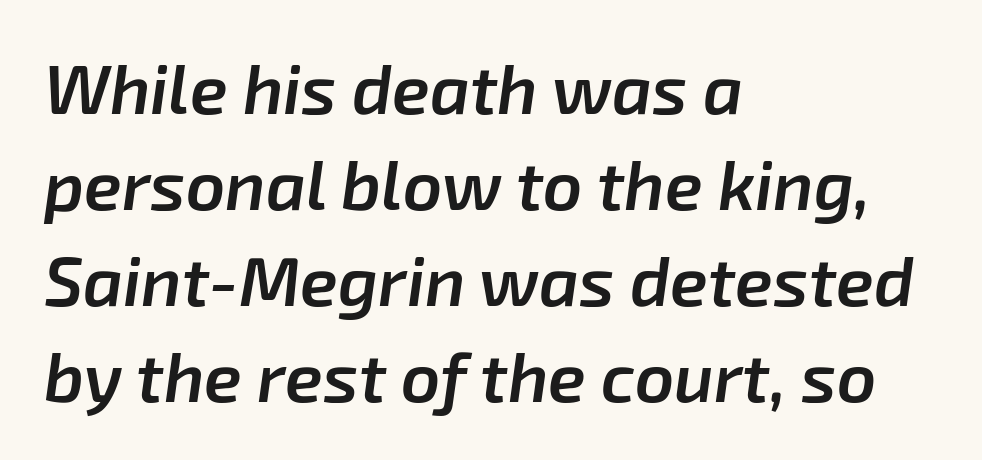
Q: Is the text bold? A: Semi-bold.
Q: Is the text italic (slanted)? A: Yes, it leans right by about 8 degrees.
Q: Is the text underlined? A: No.
Q: How is the paragraph aligned? A: Left-aligned.
Q: Is the spacing between letters normal or unusually wide? A: Normal.
Q: Is the spacing between lines tight, normal or loose? A: Normal.
Q: Width (condensed, normal, or wide)? A: Normal.
Q: Stroke contrast? A: Low.
Q: x-height? A: Medium.
Q: Monospaced? A: No.
